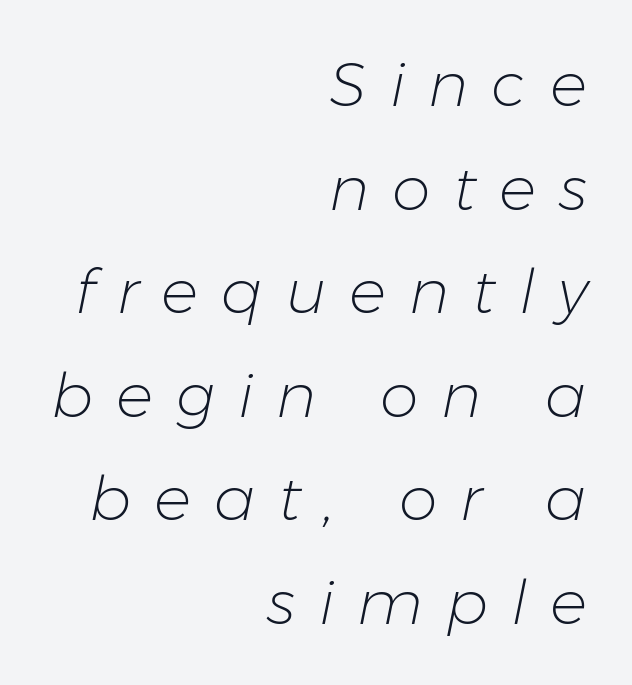
{"italic": "yes", "lean": "right", "slant_degrees": 11, "bold": "no", "weight": "light", "width": "normal", "stroke_contrast": "low", "x_height": "medium", "monospaced": "no", "underline": "no", "align": "right", "line_spacing": "normal", "line_spacing_ratio": 1.67, "letter_spacing": "wide", "letter_spacing_em": 0.37, "glyph_px": 62}
